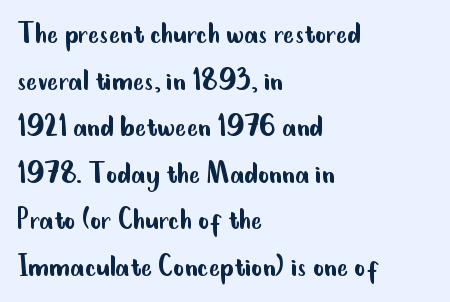
The image shows 34 px regular-weight, condensed sans-serif type, upright; set left-aligned, normal line spacing (1.37x), normal letter spacing, not underlined; low stroke contrast and a small x-height.
